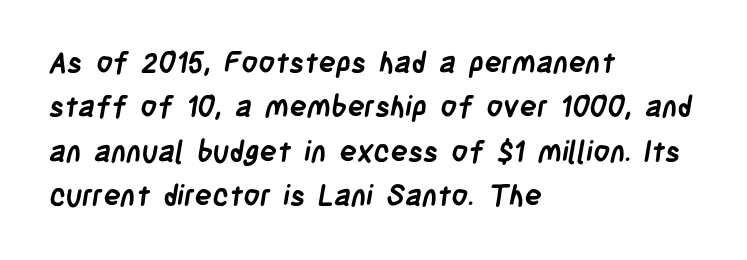
{"serif": "no", "bold": "yes", "weight": "semibold", "width": "condensed", "stroke_contrast": "low", "x_height": "large", "monospaced": "no", "underline": "no", "align": "left", "line_spacing": "normal", "line_spacing_ratio": 1.53, "letter_spacing": "normal", "letter_spacing_em": 0.0, "glyph_px": 29}
